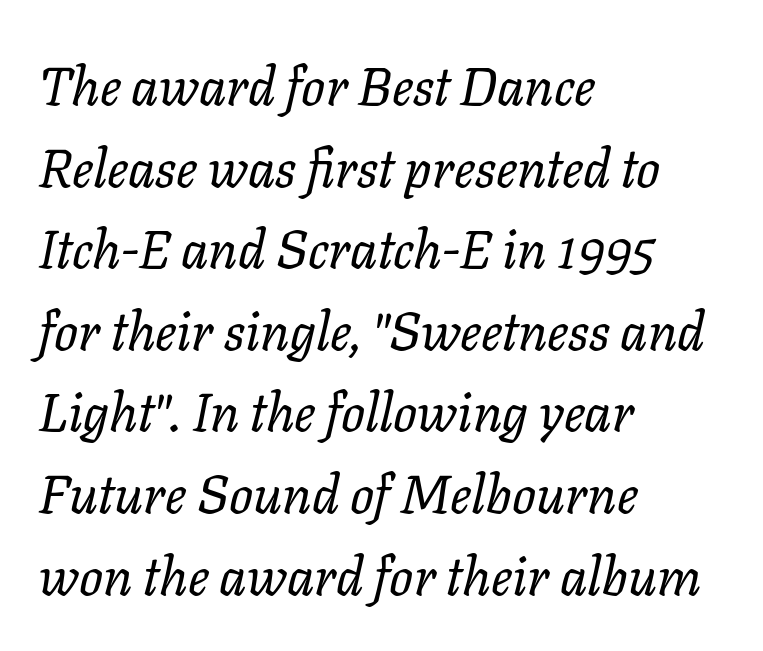
The image shows 53 px regular-weight type, italic (leaning right); set left-aligned, normal line spacing (1.54x), normal letter spacing, not underlined; low stroke contrast and a medium x-height.
